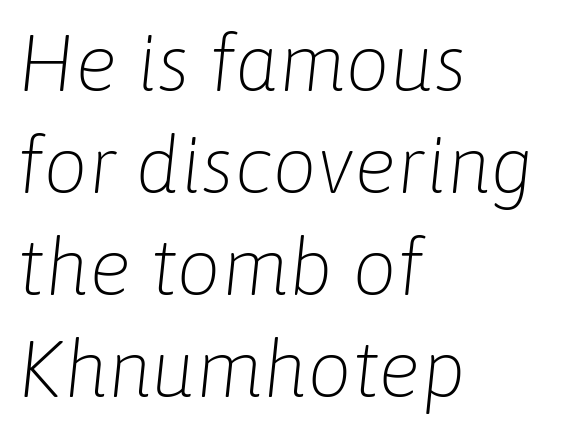
Q: Is the text bold? A: No.
Q: Is the text italic (slanted)? A: Yes, it leans right by about 6 degrees.
Q: Is the text underlined? A: No.
Q: How is the paragraph aligned? A: Left-aligned.
Q: Is the spacing between letters normal or unusually wide? A: Normal.
Q: Is the spacing between lines tight, normal or loose? A: Normal.
Q: Width (condensed, normal, or wide)? A: Normal.
Q: Stroke contrast? A: Low.
Q: x-height? A: Medium.
Q: Monospaced? A: No.
